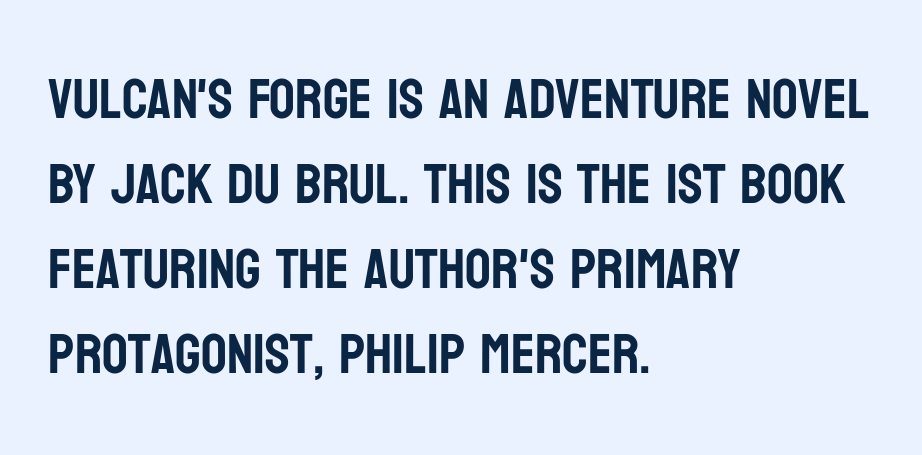
The image shows 57 px condensed sans-serif type, upright; set left-aligned, normal line spacing (1.49x), normal letter spacing, not underlined; low stroke contrast and a large x-height.
